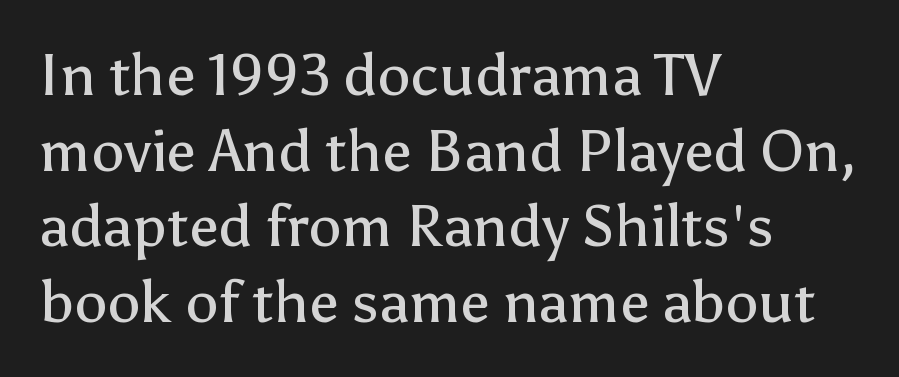
The image shows 59 px regular-weight sans-serif type, upright; set left-aligned, normal line spacing (1.28x), normal letter spacing, not underlined; low stroke contrast and a medium x-height.
